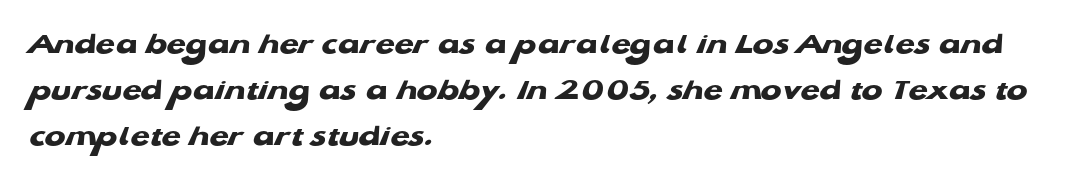
{"serif": "no", "bold": "yes", "weight": "heavy", "width": "wide", "stroke_contrast": "low", "x_height": "medium", "monospaced": "no", "underline": "no", "align": "left", "line_spacing": "normal", "line_spacing_ratio": 1.48, "letter_spacing": "normal", "letter_spacing_em": 0.0, "glyph_px": 31}
